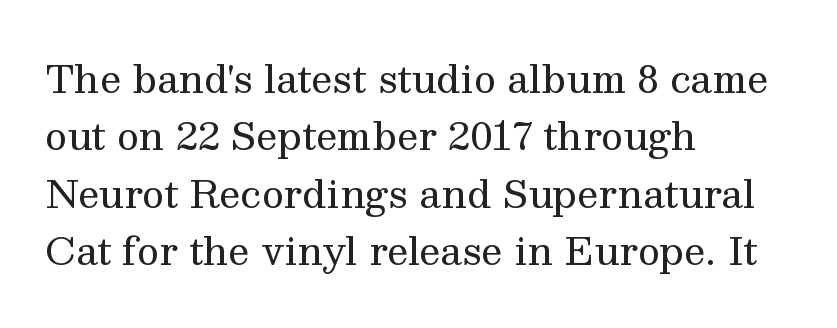
Q: Is the text bold? A: No.
Q: Is the text italic (slanted)? A: No, it is upright.
Q: Is the typeface a serif or a sans-serif typeface? A: Serif.
Q: Is the text underlined? A: No.
Q: How is the paragraph aligned? A: Left-aligned.
Q: Is the spacing between letters normal or unusually wide? A: Normal.
Q: Is the spacing between lines tight, normal or loose? A: Normal.
Q: Width (condensed, normal, or wide)? A: Normal.
Q: Stroke contrast? A: Medium.
Q: x-height? A: Medium.
Q: Monospaced? A: No.
